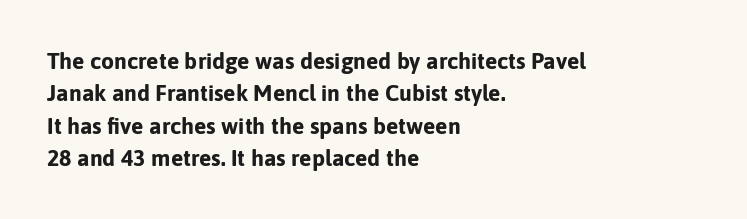
The space directly below the letters is spotless. A dark, heavy texture on the line: the type is bold. Every row of glyphs begins at an identical x-position on the left. Posture: vertical.
